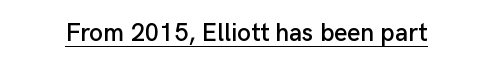
Q: Is the text italic (slanted)? A: No, it is upright.
Q: Is the text underlined? A: Yes.
Q: Is the spacing between letters normal or unusually wide? A: Normal.
